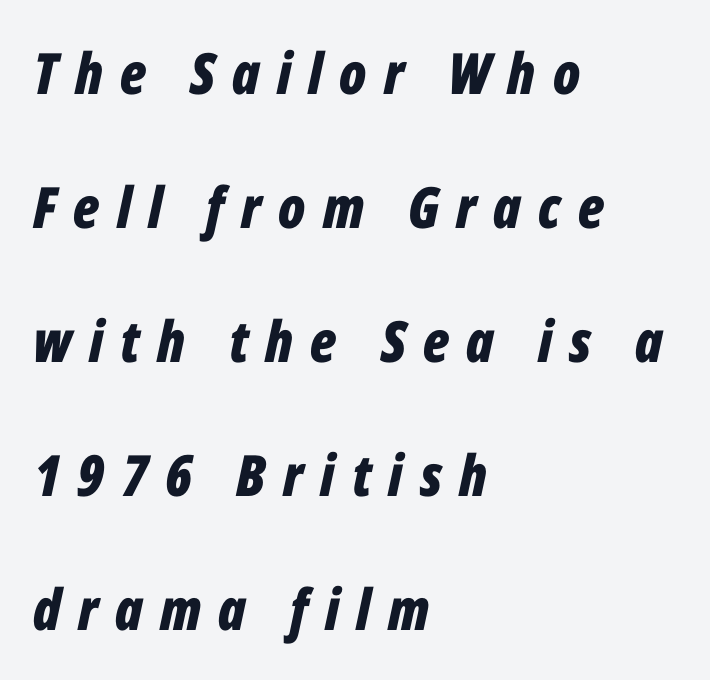
Quick note: underline off. Which margin do the lines hug? The left one — the right edge is uneven. Do the characters align in a grid? No, the font is proportional. Look at the tracking — it's clearly loosened, letters drifting apart.
